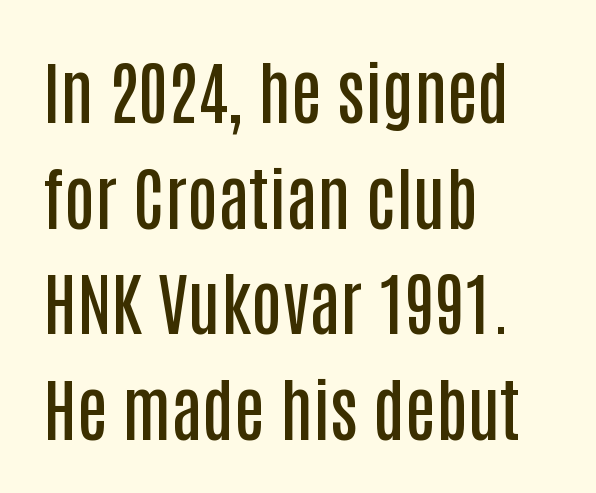
A typesetter would call this proportional, since set widths differ per character. Is there any slant? The stems are plumb. Nothing unusual about the tracking: characters are spaced as the font intends. The characters look somewhat weighty, a semibold short of true bold.
